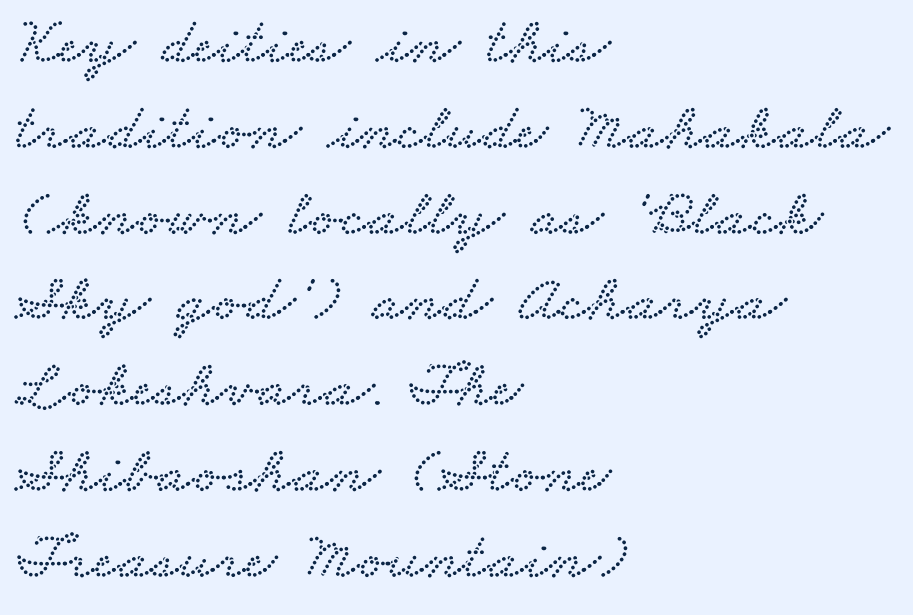
{"serif": "yes", "width": "wide", "stroke_contrast": "low", "x_height": "small", "monospaced": "no", "underline": "no", "align": "left", "line_spacing": "normal", "line_spacing_ratio": 1.28, "letter_spacing": "normal", "letter_spacing_em": 0.0, "glyph_px": 67}
